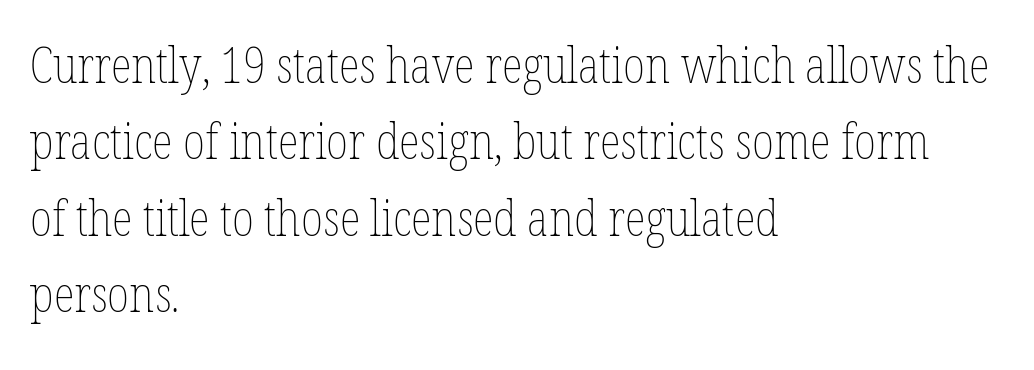
Spacing verdict: proportional, widths tailored to each character. The space between consecutive lines is moderate. These lines were composed using upright roman letters. This is not heavy type; no bold has been used.
